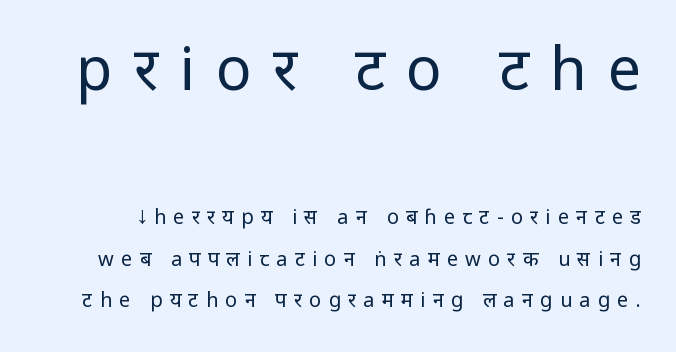
Is the type heavy? It reads as light-to-regular instead. When letters stand straight like this, we call the style roman or upright. Someone cranked the tracking dial way up on this one. Check where the strokes stop: nothing finishes them off — pure sans.
